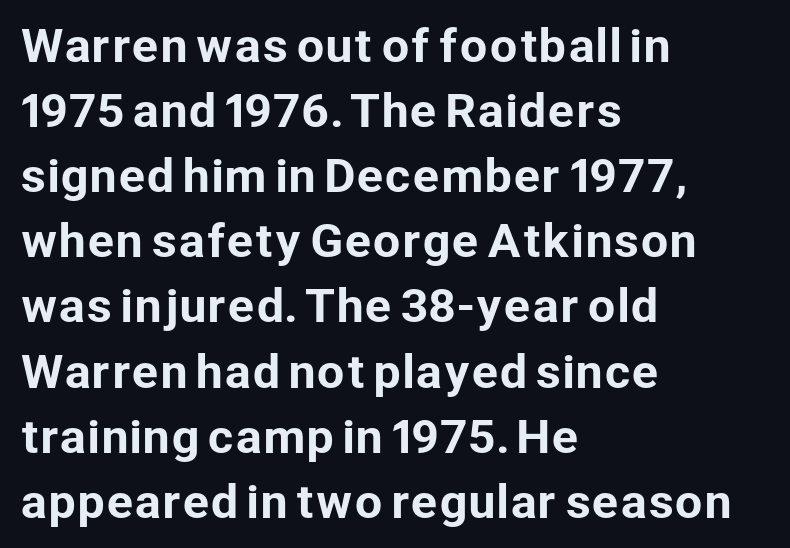
{"serif": "no", "italic": "no", "width": "normal", "stroke_contrast": "low", "x_height": "medium", "monospaced": "no", "underline": "no", "align": "left", "line_spacing": "normal", "line_spacing_ratio": 1.48, "letter_spacing": "normal", "letter_spacing_em": 0.0, "glyph_px": 44}
